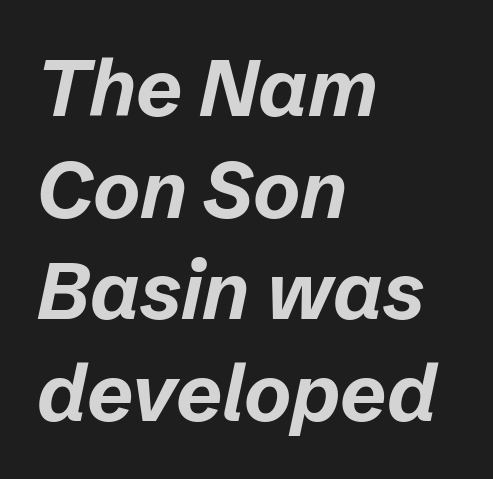
Here the designer chose a conventional face with non-uniform glyph widths. Only glyphs here, with clear space below each row. Tracking value appears to be zero — textbook default spacing. Vertically, the passage feels balanced, rows spaced as you'd expect. The font is running at its bold setting.
